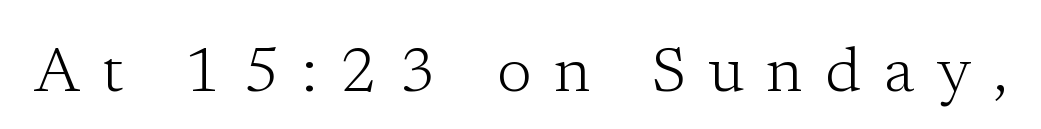
The image shows 63 px light serif type, upright; set unusually wide letter spacing (+0.36 em), not underlined; low stroke contrast and a medium x-height.
